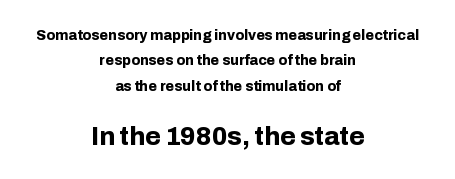
Q: Is the text bold? A: Yes.
Q: Is the text italic (slanted)? A: No, it is upright.
Q: Is the text underlined? A: No.
Q: How is the paragraph aligned? A: Centered.
Q: Is the spacing between letters normal or unusually wide? A: Normal.
Q: Which block of text is set in a larger size, the first (top) or the second (bottom)? A: The second (bottom) one.
